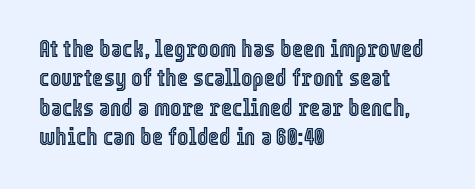
The image shows 24 px text type, upright; set left-aligned, line spacing 1.22x, normal letter spacing, not underlined.
